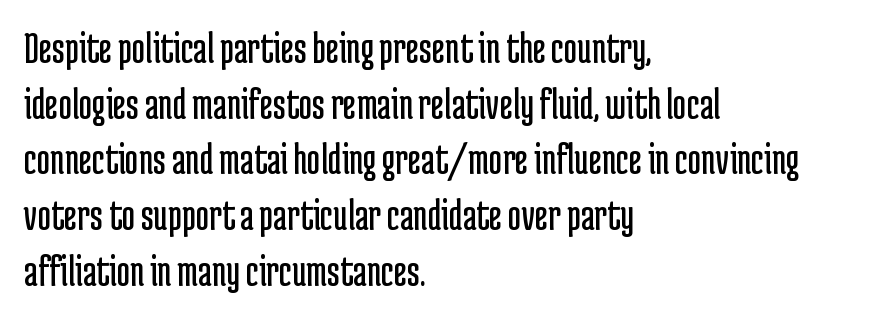
The compositor pushed each line to the left boundary. The type is set solid horizontally, with unmodified tracking. A typesetter would mark this as roman, not italic. Weight: not bold — regular or lighter. What kind of face is this? One without serifs — a sans. The space directly below the letters is spotless.
